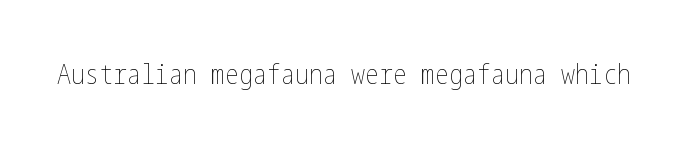
A bare baseline throughout the passage. The passage shown is not bold in any degree. The passage shown has conventional tracking throughout. A roman cut, with each character standing at attention.
